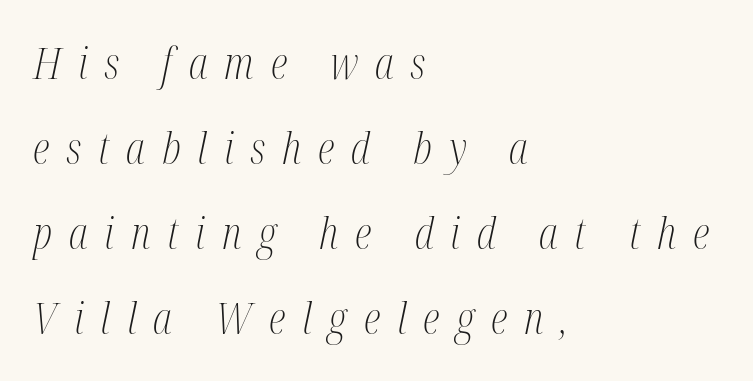
The line texture is sparse and dotted thanks to wide tracking. Just letters on the line, the space beneath them empty. Observe the serifs anchoring each vertical stroke in this sample. Which margin do the lines hug? The left one — the right edge is uneven.
